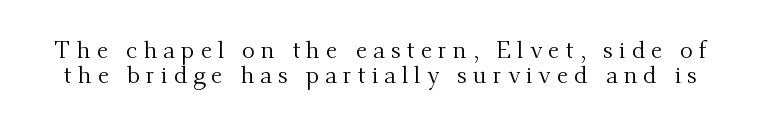
{"italic": "no", "bold": "no", "underline": "no", "line_spacing": "tight", "line_spacing_ratio": 1.05, "letter_spacing": "wide", "letter_spacing_em": 0.25, "glyph_px": 24}
